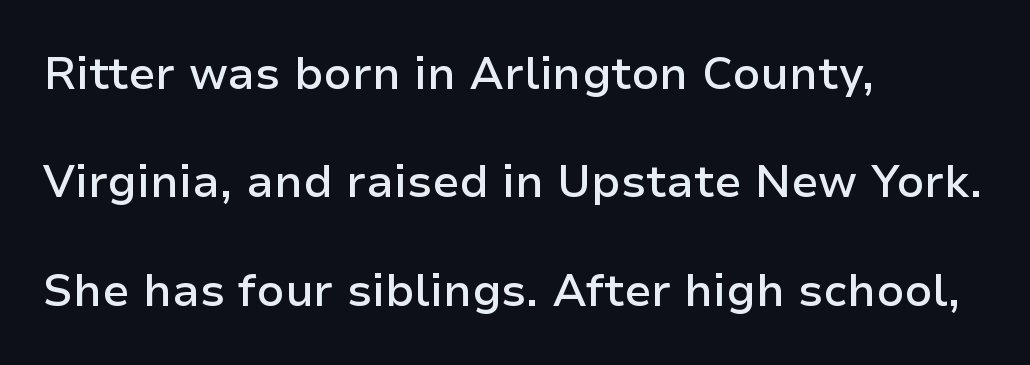
Q: Is the text bold? A: Semi-bold.
Q: Is the text italic (slanted)? A: No, it is upright.
Q: Is the typeface a serif or a sans-serif typeface? A: Sans-serif.
Q: Is the text underlined? A: No.
Q: How is the paragraph aligned? A: Left-aligned.
Q: Is the spacing between letters normal or unusually wide? A: Normal.
Q: Is the spacing between lines tight, normal or loose? A: Loose.
Q: Width (condensed, normal, or wide)? A: Normal.
Q: Stroke contrast? A: Low.
Q: x-height? A: Medium.
Q: Monospaced? A: No.
